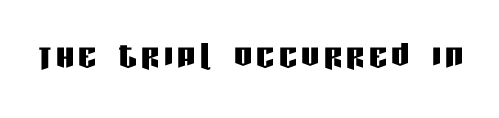
{"serif": "no", "italic": "no", "width": "condensed", "stroke_contrast": "low", "x_height": "large", "monospaced": "no", "underline": "no", "glyph_px": 45}
